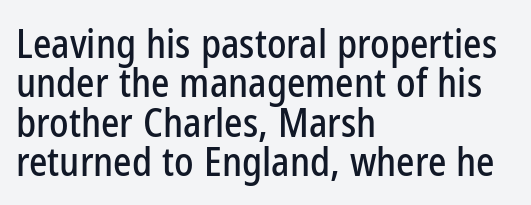
The image shows 39 px condensed sans-serif type, upright; set left-aligned, tight line spacing (1.01x), normal letter spacing, not underlined; low stroke contrast and a medium x-height.
